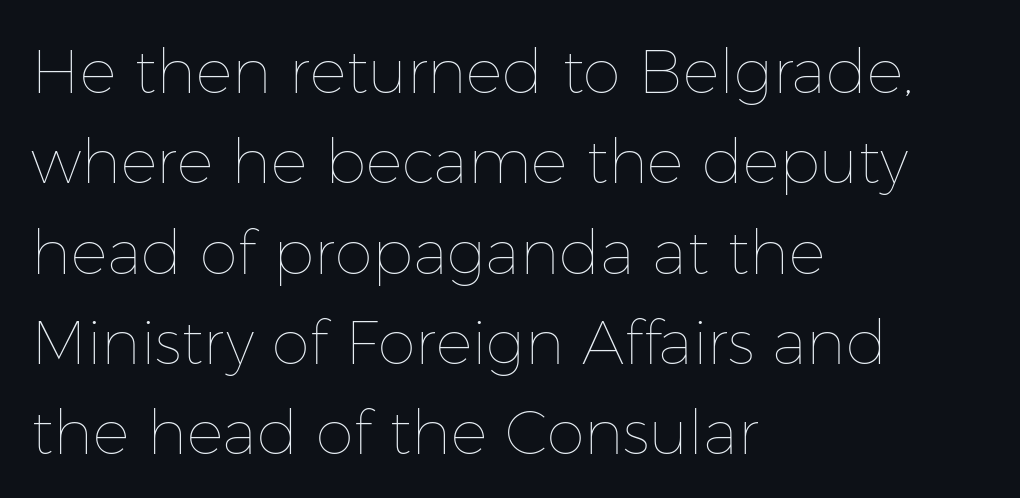
{"italic": "no", "bold": "no", "weight": "thin", "width": "normal", "stroke_contrast": "low", "x_height": "medium", "monospaced": "no", "underline": "no", "align": "left", "line_spacing": "normal", "line_spacing_ratio": 1.48, "letter_spacing": "normal", "letter_spacing_em": 0.0, "glyph_px": 61}
